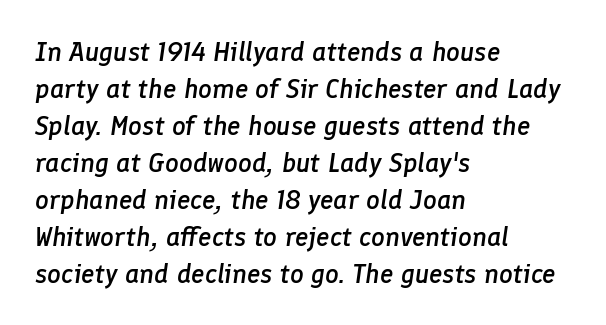
Q: Is the text bold? A: Semi-bold.
Q: Is the text italic (slanted)? A: Yes, it leans right by about 8 degrees.
Q: Is the text underlined? A: No.
Q: How is the paragraph aligned? A: Left-aligned.
Q: Is the spacing between letters normal or unusually wide? A: Normal.
Q: Is the spacing between lines tight, normal or loose? A: Normal.
